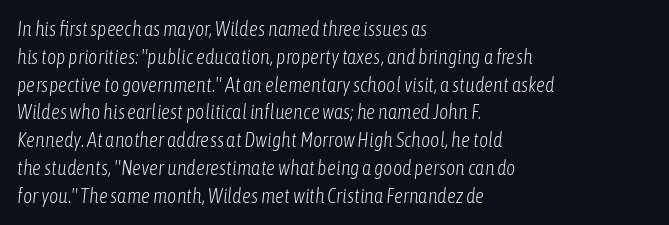
{"italic": "yes", "lean": "right", "slant_degrees": 6, "bold": "no", "underline": "no", "align": "left", "line_spacing": "normal", "line_spacing_ratio": 1.39, "letter_spacing": "normal", "letter_spacing_em": 0.0, "glyph_px": 20}
